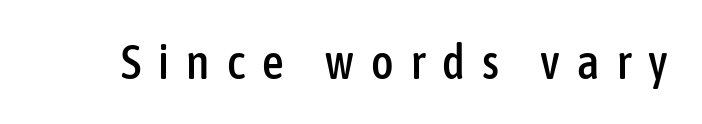
The image shows 48 px condensed sans-serif type, upright; set unusually wide letter spacing (+0.36 em), not underlined; low stroke contrast and a medium x-height.
